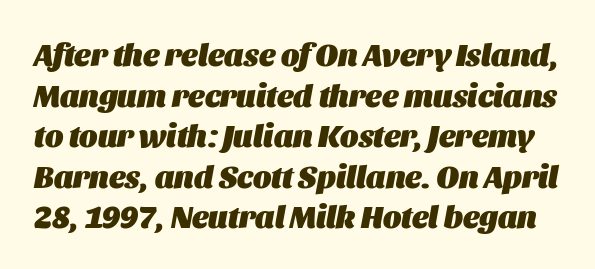
Q: Is the text bold? A: Yes.
Q: Is the text italic (slanted)? A: Yes, it leans right by about 11 degrees.
Q: Is the text underlined? A: No.
Q: Is the spacing between letters normal or unusually wide? A: Normal.
Q: Is the spacing between lines tight, normal or loose? A: Normal.
Q: Width (condensed, normal, or wide)? A: Normal.
Q: Stroke contrast? A: Medium.
Q: x-height? A: Large.
Q: Monospaced? A: No.
